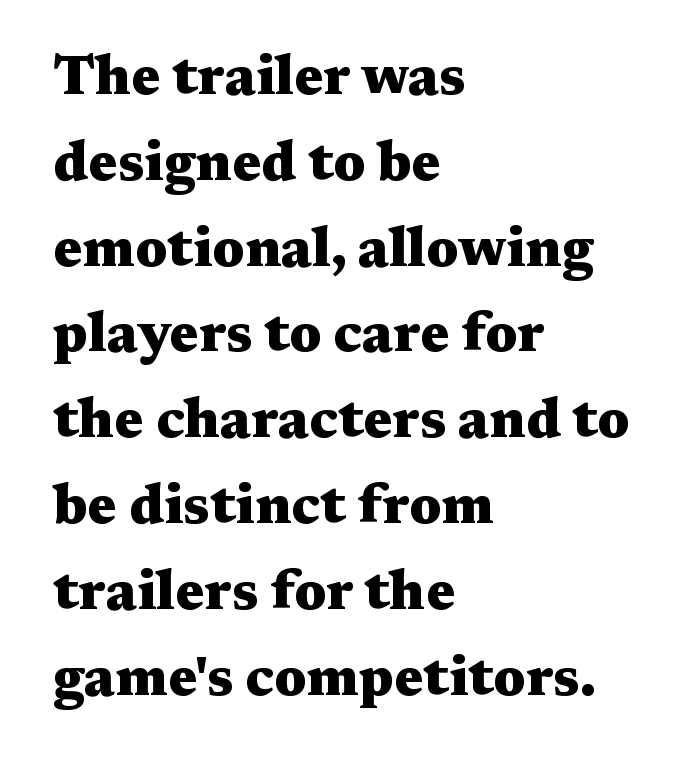
The image shows 55 px heavy, wide serif type, upright; set left-aligned, normal line spacing (1.56x), normal letter spacing, not underlined; medium stroke contrast and a medium x-height.
